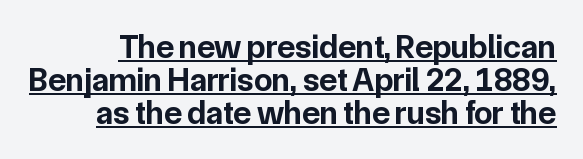
{"serif": "no", "italic": "no", "bold": "yes", "weight": "bold", "width": "normal", "stroke_contrast": "low", "x_height": "medium", "monospaced": "no", "underline": "yes", "line_spacing": "tight", "line_spacing_ratio": 1.0, "letter_spacing": "normal", "letter_spacing_em": 0.0, "glyph_px": 33}
